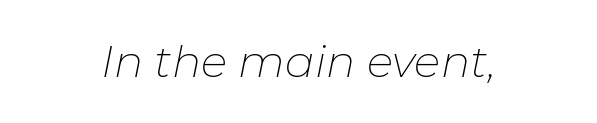
{"italic": "yes", "lean": "right", "slant_degrees": 11, "bold": "no", "weight": "thin", "width": "normal", "stroke_contrast": "low", "x_height": "medium", "monospaced": "no", "underline": "no", "align": "center", "letter_spacing": "normal", "letter_spacing_em": 0.0, "glyph_px": 44}
